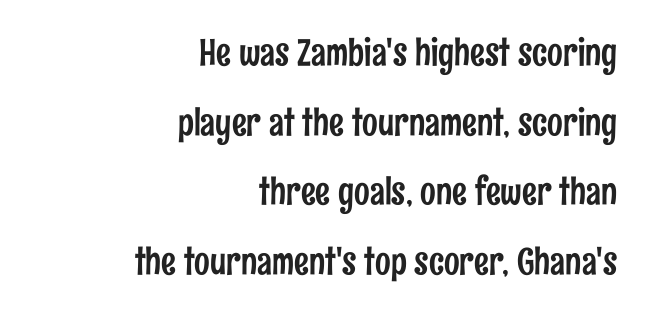
This sample has the flowing, uneven cadence of proportional lettering. The type is set solid horizontally, with unmodified tracking. Clear beneath every line of the passage. The letters stand upright; this is a roman face. You can tell from the bare stems that sans-serif type was used. Horizontal alignment here is rightward, an uncommon choice for prose.
